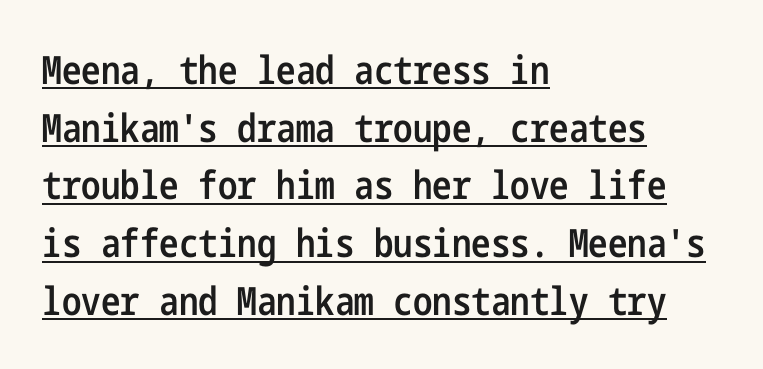
The rag falls on the right side of this text block. A somewhat darkened texture: the type is semibold rather than bold. The lines sit at an ordinary, default distance from one another. Upright lettering throughout.
